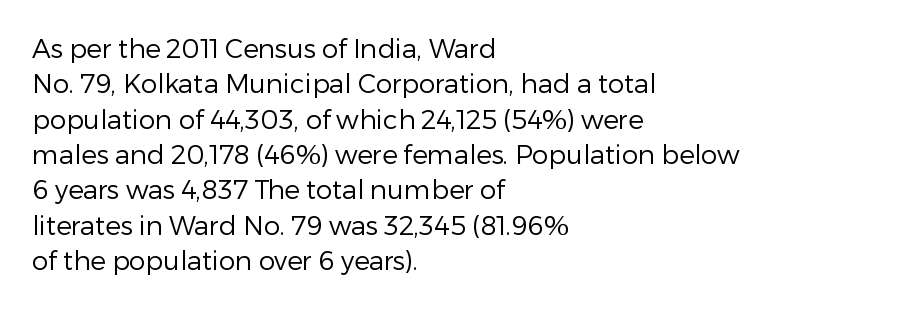
Vertically, the passage feels balanced, rows spaced as you'd expect. No italicization has been applied; the sample stays upright. A bare baseline throughout the passage. Think standard paragraph weight, or any step lighter than that.
